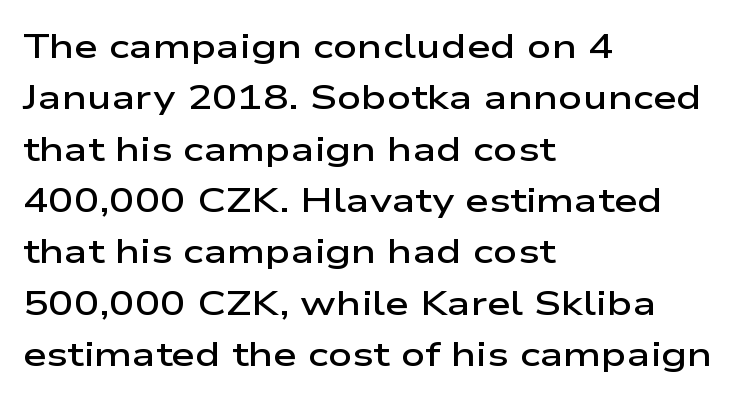
The image shows 34 px semibold, wide sans-serif type, upright; set left-aligned, normal line spacing (1.51x), normal letter spacing, not underlined; low stroke contrast and a medium x-height.
